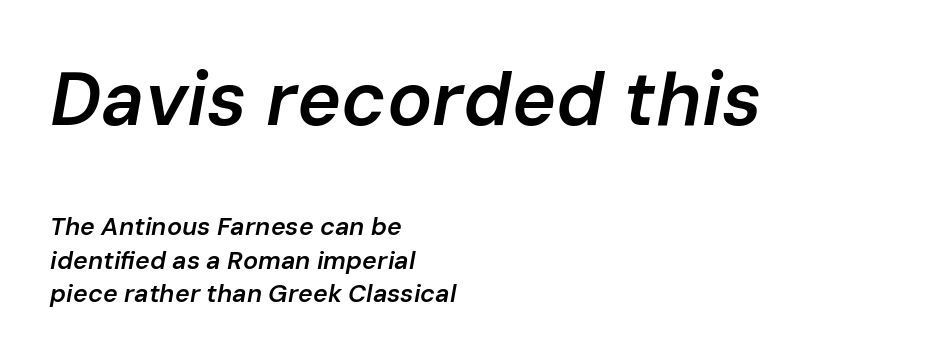
When letters slant like this, we call the style italic. Only glyphs here, with clear space below each row. Do the characters align in a grid? No, the font is proportional. Does the copy run flush right? No — it runs flush left.
